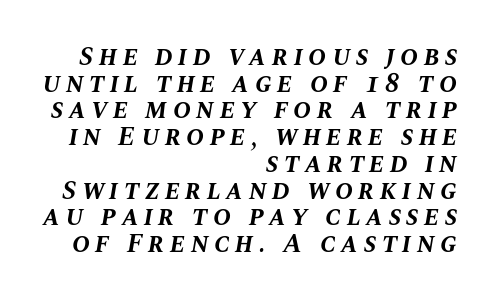
Q: Is the text bold? A: Yes.
Q: Is the text italic (slanted)? A: Yes, it leans right by about 10 degrees.
Q: Is the text underlined? A: No.
Q: How is the paragraph aligned? A: Right-aligned.
Q: Is the spacing between letters normal or unusually wide? A: Unusually wide.
Q: Is the spacing between lines tight, normal or loose? A: Tight.
